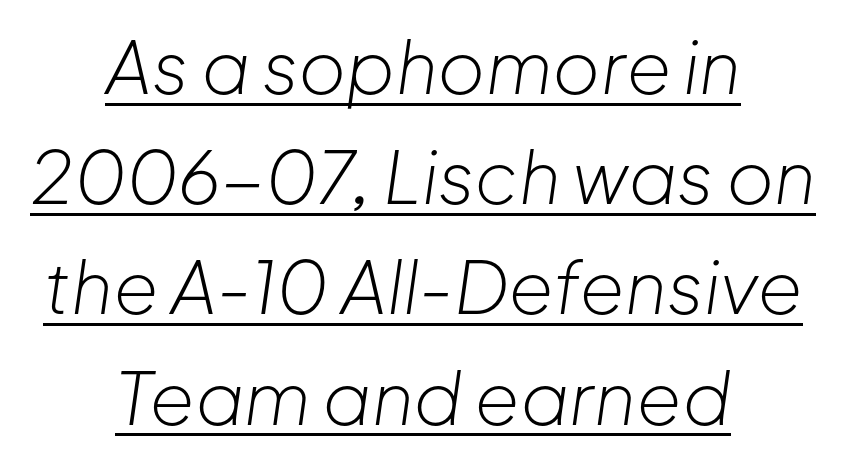
{"italic": "yes", "lean": "right", "slant_degrees": 8, "bold": "no", "weight": "light", "width": "normal", "stroke_contrast": "low", "x_height": "medium", "monospaced": "no", "underline": "yes", "align": "center", "line_spacing": "normal", "line_spacing_ratio": 1.51, "letter_spacing": "normal", "letter_spacing_em": 0.0, "glyph_px": 73}
